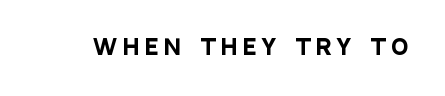
{"italic": "no", "bold": "yes", "underline": "no", "letter_spacing": "wide", "letter_spacing_em": 0.3, "glyph_px": 20}
